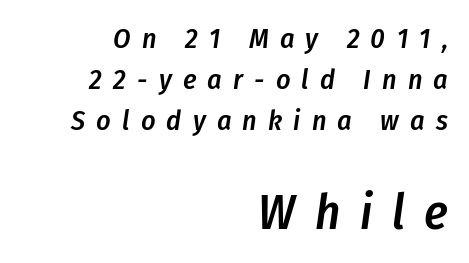
The image shows 49 px semibold, condensed type, italic (leaning right); set right-aligned, normal line spacing (1.46x), unusually wide letter spacing (+0.4 em), not underlined; the second (bottom) block is 1.75x larger; low stroke contrast and a medium x-height.
